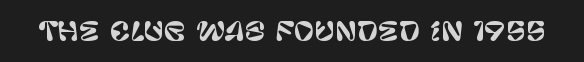
The image shows 25 px text type; set normal letter spacing, not underlined.
